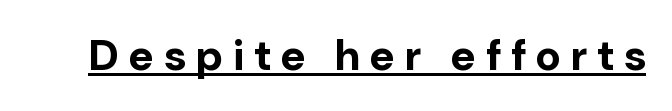
The font family rendered here belongs to the sans-serif group. This is roman type, the default non-slanted kind. Is this a fixed-width face? No — the glyphs have proportional, varying widths. A typographer would call this underscored text.
